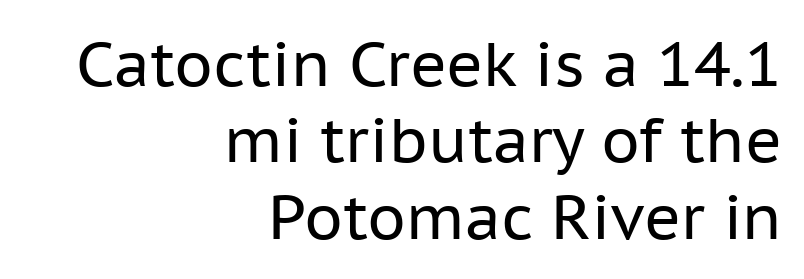
Q: Is the text bold? A: No.
Q: Is the text italic (slanted)? A: No, it is upright.
Q: Is the typeface a serif or a sans-serif typeface? A: Sans-serif.
Q: Is the text underlined? A: No.
Q: How is the paragraph aligned? A: Right-aligned.
Q: Is the spacing between letters normal or unusually wide? A: Normal.
Q: Width (condensed, normal, or wide)? A: Normal.
Q: Stroke contrast? A: Low.
Q: x-height? A: Medium.
Q: Monospaced? A: No.
